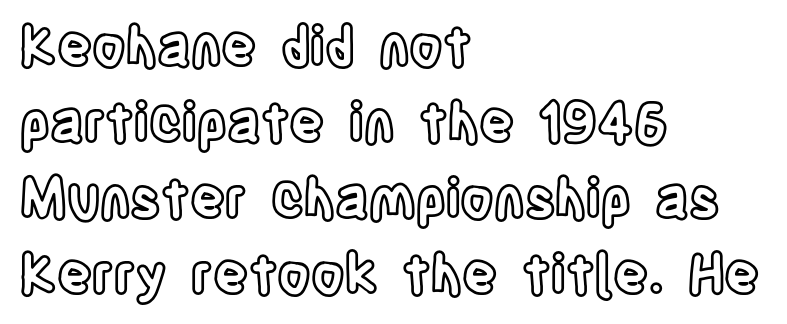
The image shows 54 px condensed type, upright; set left-aligned, normal line spacing (1.41x), normal letter spacing, not underlined; a large x-height.
